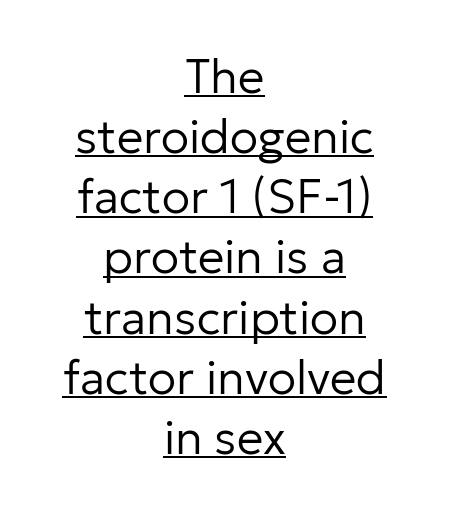
The image shows 47 px regular-weight sans-serif type, upright; set centered, normal line spacing (1.28x), normal letter spacing, underlined; low stroke contrast and a medium x-height.
